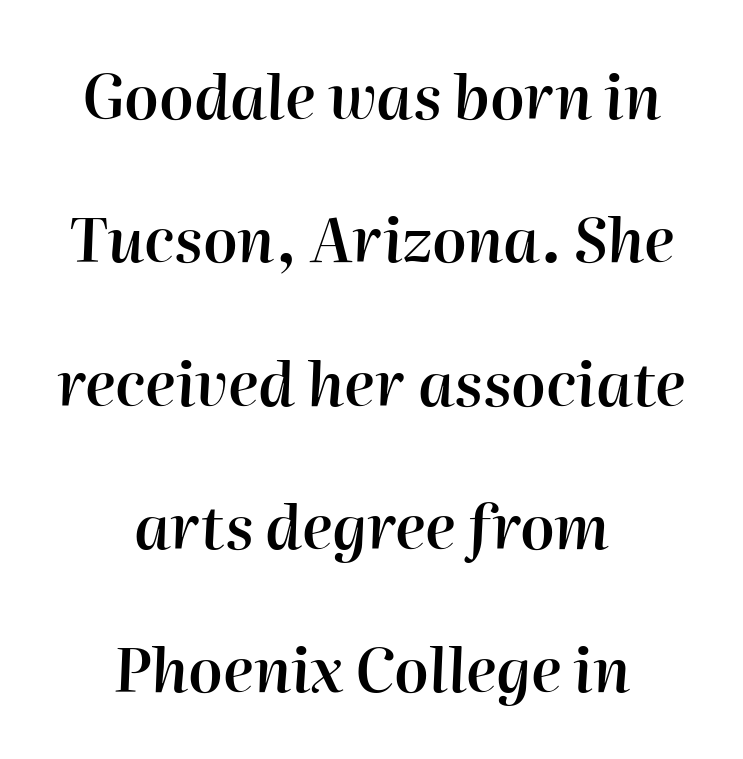
{"italic": "yes", "lean": "right", "slant_degrees": 2, "bold": "semi", "weight": "semibold", "width": "normal", "stroke_contrast": "high", "x_height": "medium", "monospaced": "no", "underline": "no", "align": "center", "line_spacing": "loose", "line_spacing_ratio": 2.35, "letter_spacing": "normal", "letter_spacing_em": 0.0, "glyph_px": 61}
